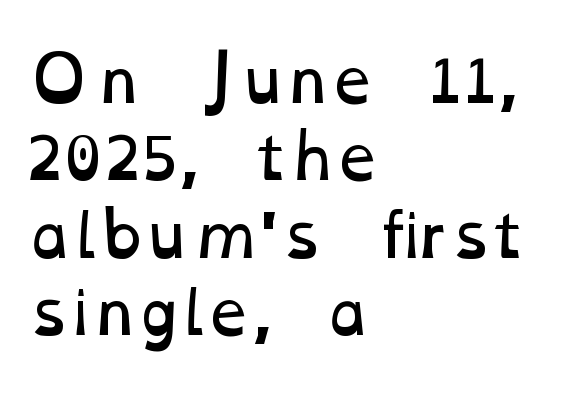
Q: Is the text bold? A: No.
Q: Is the text underlined? A: No.
Q: How is the paragraph aligned? A: Left-aligned.
Q: Is the spacing between letters normal or unusually wide? A: Normal.
Q: Is the spacing between lines tight, normal or loose? A: Normal.
Q: Width (condensed, normal, or wide)? A: Wide.
Q: Stroke contrast? A: Low.
Q: x-height? A: Medium.
Q: Monospaced? A: No.
